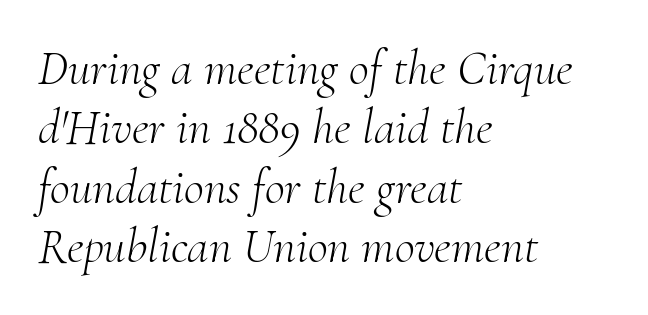
The image shows 49 px light serif type, italic (leaning right); set left-aligned, line spacing 1.21x, normal letter spacing, not underlined; medium stroke contrast and a small x-height.
